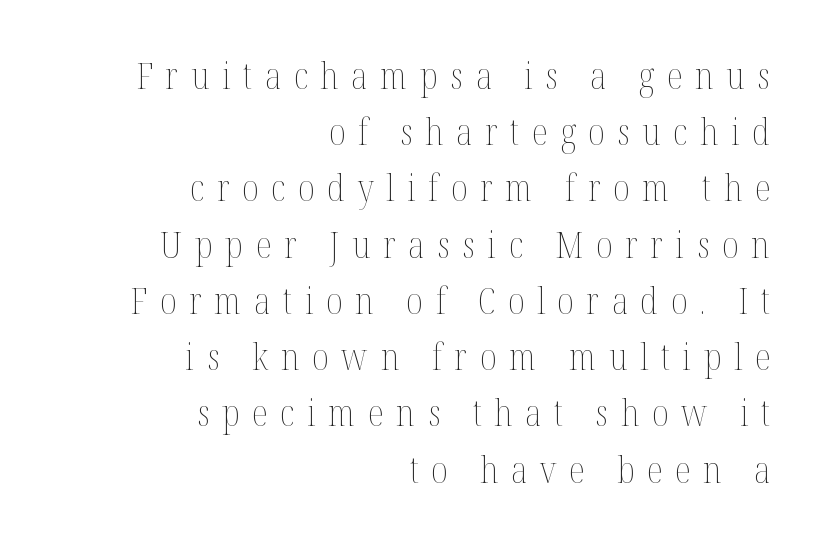
The image shows 37 px thin, condensed type, upright; set right-aligned, normal line spacing (1.52x), unusually wide letter spacing (+0.34 em), not underlined; medium stroke contrast and a medium x-height.
